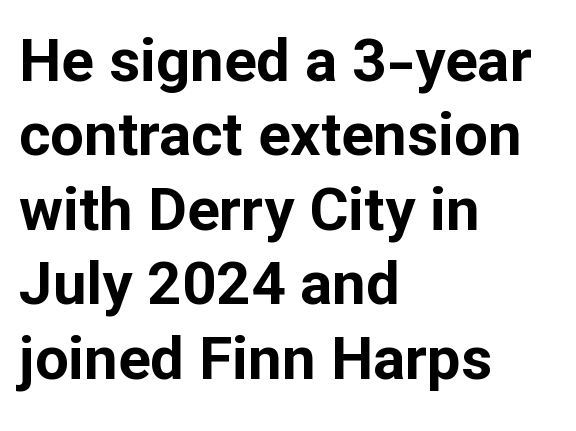
A bare baseline throughout the passage. The line texture is even and compact thanks to regular tracking. The type sits square on the baseline with zero lean. Do the characters align in a grid? No, the font is proportional. Serifs: no, the terminals of the letterforms are clean.
